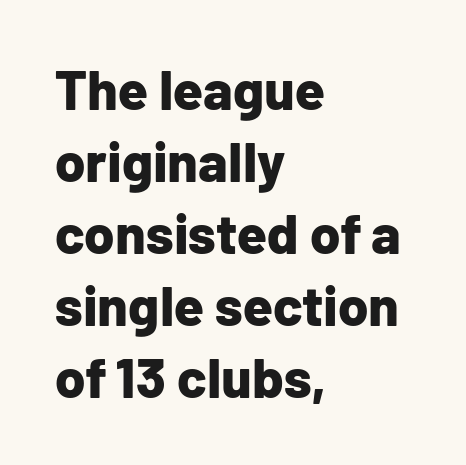
Letterform terminals end flat and unadorned throughout the passage. You'd pick this weight for a headline — it's a proper bold. Bare-footed words on every line. A typesetter would call this leading conventional body-copy spacing.
